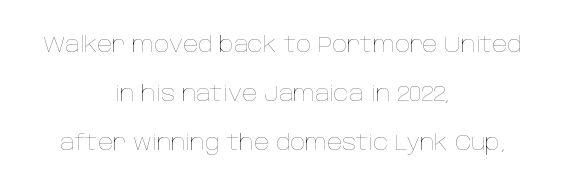
{"italic": "no", "bold": "no", "underline": "no", "align": "center", "line_spacing": "loose", "line_spacing_ratio": 2.33, "letter_spacing": "normal", "letter_spacing_em": 0.0, "glyph_px": 21}
